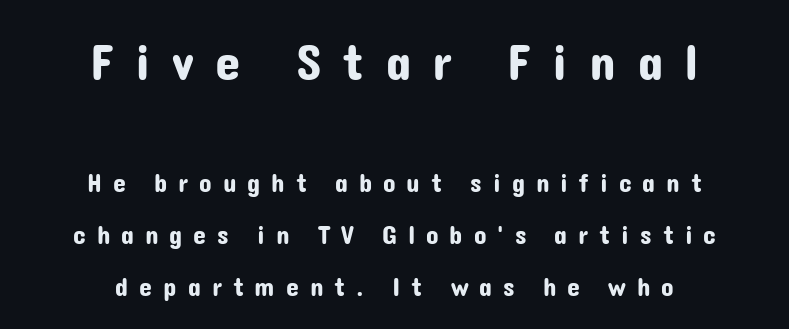
No italicization has been applied; the sample stays upright. The tracking jumps out immediately: characters are airy and widely separated. Note: no serifs on the glyphs. The face used here appears at its bigger size in the upper chunk. Here the designer chose a conventional face with non-uniform glyph widths. If you folded the block vertically in half, each line would mirror itself in length.
